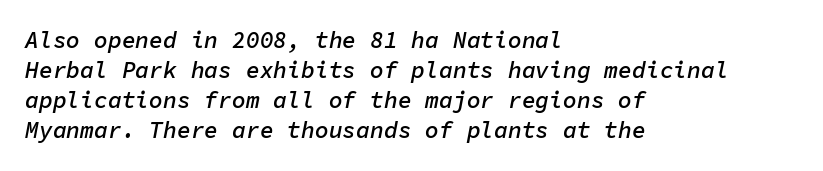
Q: Is the text bold? A: Semi-bold.
Q: Is the text italic (slanted)? A: Yes, it leans right by about 11 degrees.
Q: Is the text underlined? A: No.
Q: How is the paragraph aligned? A: Left-aligned.
Q: Is the spacing between letters normal or unusually wide? A: Normal.
Q: Is the spacing between lines tight, normal or loose? A: Normal.
